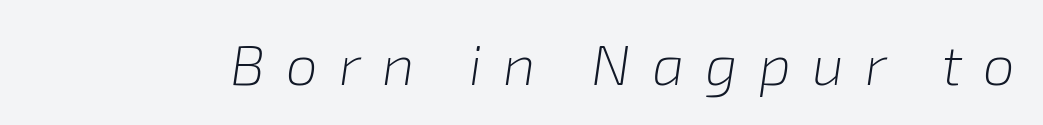
Q: Is the text bold? A: No.
Q: Is the text italic (slanted)? A: Yes, it leans right by about 8 degrees.
Q: Is the text underlined? A: No.
Q: Is the spacing between letters normal or unusually wide? A: Unusually wide.
Q: Width (condensed, normal, or wide)? A: Normal.
Q: Stroke contrast? A: Low.
Q: x-height? A: Medium.
Q: Monospaced? A: No.
